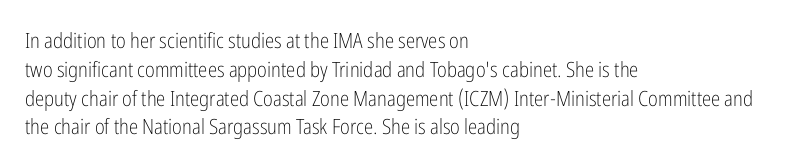
The image shows 21 px text type, upright; set left-aligned, normal line spacing (1.37x), normal letter spacing, not underlined.
